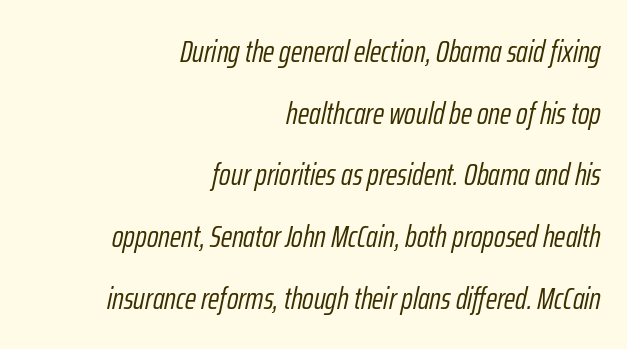
{"italic": "yes", "lean": "right", "slant_degrees": 12, "bold": "no", "weight": "light", "width": "condensed", "stroke_contrast": "low", "x_height": "medium", "monospaced": "no", "underline": "no", "align": "right", "line_spacing": "loose", "line_spacing_ratio": 1.99, "letter_spacing": "normal", "letter_spacing_em": 0.0, "glyph_px": 31}
